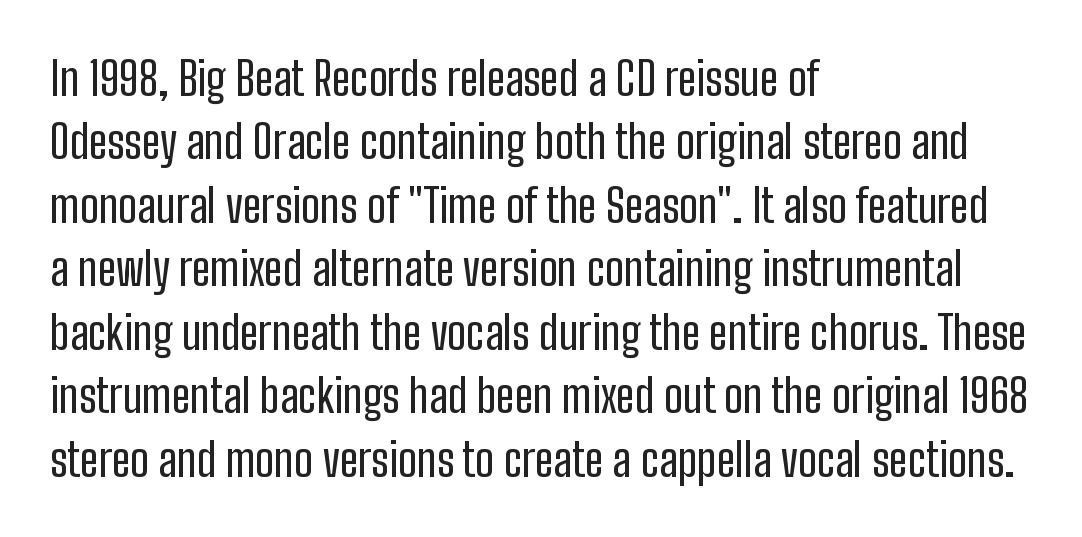
The image shows 46 px condensed sans-serif type, upright; set left-aligned, normal line spacing (1.38x), normal letter spacing, not underlined; low stroke contrast and a medium x-height.
